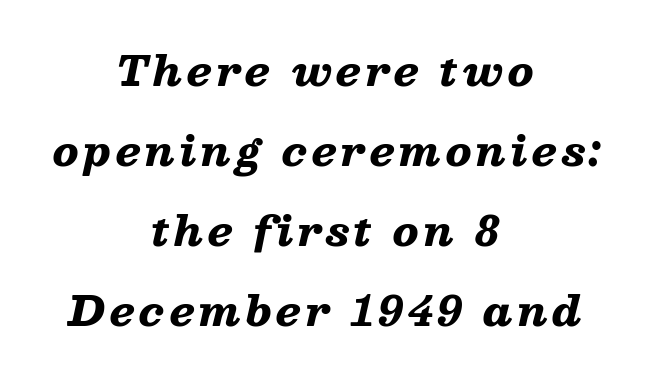
{"italic": "yes", "lean": "right", "slant_degrees": 13, "bold": "yes", "weight": "heavy", "width": "wide", "stroke_contrast": "low", "x_height": "medium", "monospaced": "no", "underline": "no", "align": "center", "line_spacing": "loose", "line_spacing_ratio": 2.0, "glyph_px": 40}
